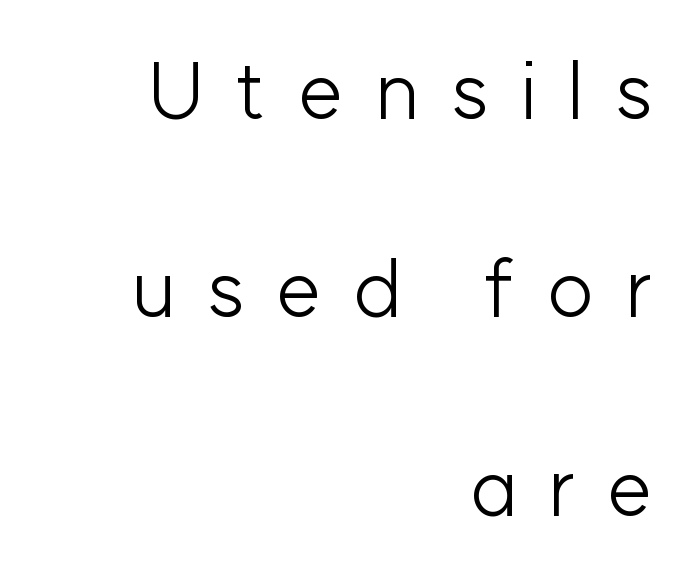
The image shows 80 px light sans-serif type, upright; set right-aligned, loose line spacing (2.48x), unusually wide letter spacing (+0.39 em), not underlined; low stroke contrast and a medium x-height.
